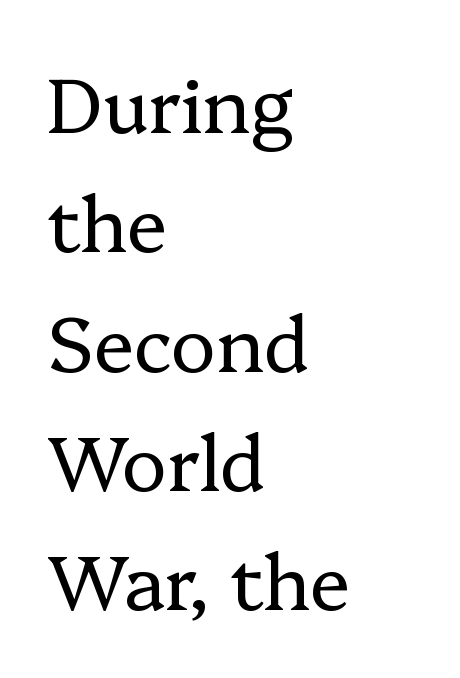
Q: Is the text bold? A: No.
Q: Is the text italic (slanted)? A: No, it is upright.
Q: Is the typeface a serif or a sans-serif typeface? A: Serif.
Q: Is the text underlined? A: No.
Q: How is the paragraph aligned? A: Left-aligned.
Q: Is the spacing between letters normal or unusually wide? A: Normal.
Q: Is the spacing between lines tight, normal or loose? A: Normal.
Q: Width (condensed, normal, or wide)? A: Normal.
Q: Stroke contrast? A: Low.
Q: x-height? A: Medium.
Q: Monospaced? A: No.
